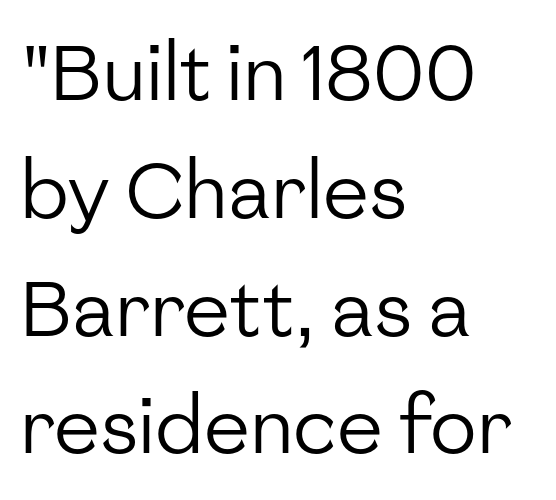
Q: Is the text bold? A: No.
Q: Is the text italic (slanted)? A: No, it is upright.
Q: Is the typeface a serif or a sans-serif typeface? A: Sans-serif.
Q: Is the text underlined? A: No.
Q: How is the paragraph aligned? A: Left-aligned.
Q: Is the spacing between letters normal or unusually wide? A: Normal.
Q: Is the spacing between lines tight, normal or loose? A: Normal.
Q: Width (condensed, normal, or wide)? A: Normal.
Q: Stroke contrast? A: Low.
Q: x-height? A: Medium.
Q: Monospaced? A: No.
